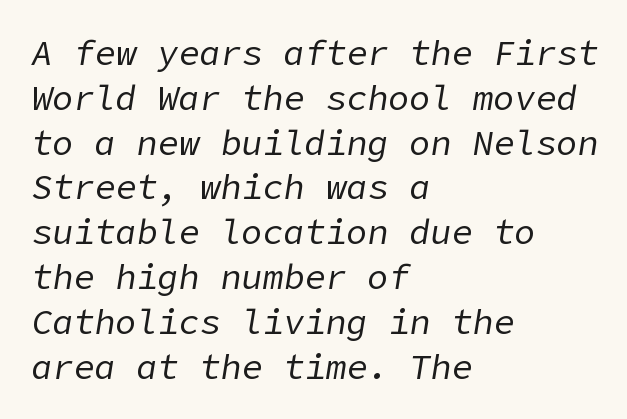
Q: Is the text bold? A: No.
Q: Is the text italic (slanted)? A: Yes, it leans right by about 9 degrees.
Q: Is the text underlined? A: No.
Q: How is the paragraph aligned? A: Left-aligned.
Q: Is the spacing between letters normal or unusually wide? A: Normal.
Q: Is the spacing between lines tight, normal or loose? A: Normal.
Q: Width (condensed, normal, or wide)? A: Normal.
Q: Stroke contrast? A: Low.
Q: x-height? A: Medium.
